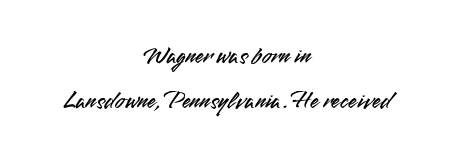
The image shows 25 px text type; set centered, line spacing 1.79x, normal letter spacing, not underlined.
